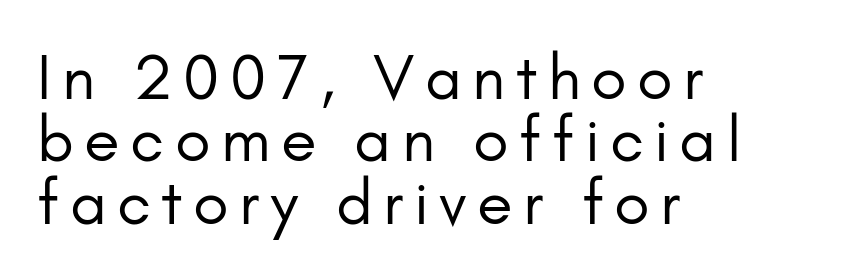
A light-to-regular cut is what we see here. Observe the absence of serifs on each vertical stroke in this sample. Interline gaps are noticeably narrow in this sample. This rendering features lettering with no underline.
